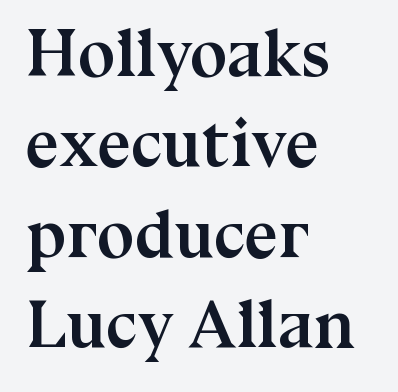
These words are printed bold, with thick strokes throughout. Horizontal bands of white between lines are of average thickness. The paragraph has a hard left edge and a soft right edge. These lines were composed using upright roman letters. You could call the tracking neutral — neither tight nor loose.
